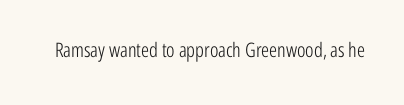
Q: Is the text bold? A: No.
Q: Is the text italic (slanted)? A: No, it is upright.
Q: Is the text underlined? A: No.
Q: Is the spacing between letters normal or unusually wide? A: Normal.
